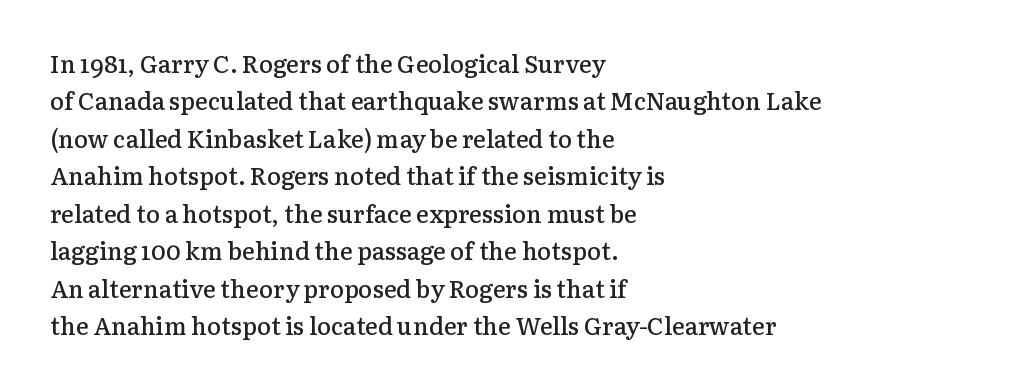
{"italic": "no", "bold": "semi", "underline": "no", "align": "left", "line_spacing": "normal", "line_spacing_ratio": 1.56, "letter_spacing": "normal", "letter_spacing_em": 0.0, "glyph_px": 24}
